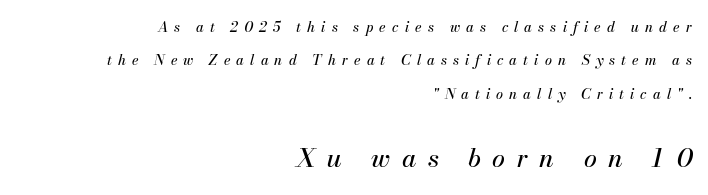
{"italic": "yes", "lean": "right", "slant_degrees": 13, "underline": "no", "align": "right", "line_spacing": "loose", "line_spacing_ratio": 2.39, "letter_spacing": "wide", "letter_spacing_em": 0.44, "larger_block": "second", "size_ratio": 1.86, "glyph_px": 26}
